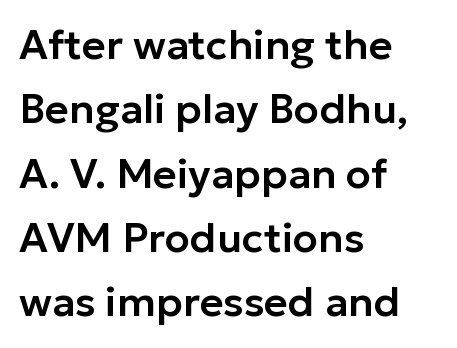
The image shows 41 px sans-serif type, upright; set left-aligned, normal line spacing (1.57x), normal letter spacing, not underlined; low stroke contrast and a medium x-height.
